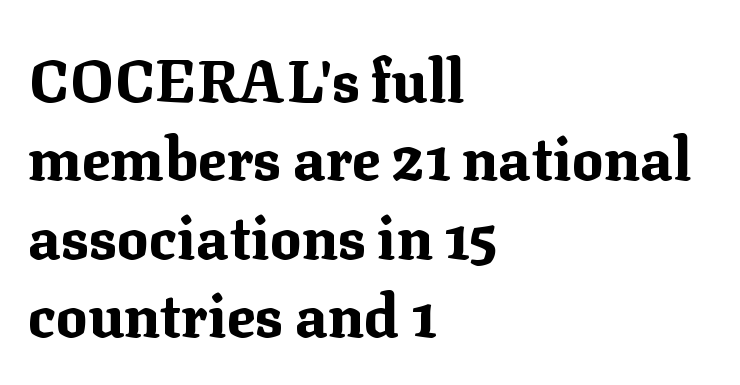
{"serif": "yes", "italic": "no", "bold": "yes", "weight": "bold", "width": "normal", "stroke_contrast": "medium", "x_height": "medium", "monospaced": "no", "underline": "no", "align": "left", "line_spacing": "normal", "line_spacing_ratio": 1.33, "letter_spacing": "normal", "letter_spacing_em": 0.0, "glyph_px": 59}
